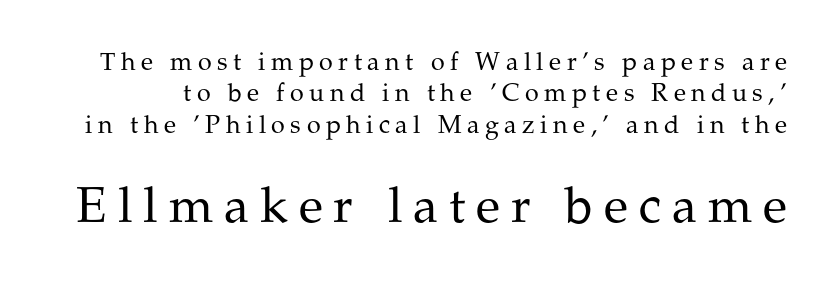
Q: Is the text bold? A: No.
Q: Is the text italic (slanted)? A: No, it is upright.
Q: Is the typeface a serif or a sans-serif typeface? A: Serif.
Q: Is the text underlined? A: No.
Q: Is the spacing between letters normal or unusually wide? A: Unusually wide.
Q: Is the spacing between lines tight, normal or loose? A: Normal.
Q: Which block of text is set in a larger size, the first (top) or the second (bottom)? A: The second (bottom) one.
Q: Width (condensed, normal, or wide)? A: Normal.
Q: Stroke contrast? A: Medium.
Q: x-height? A: Medium.
Q: Monospaced? A: No.
